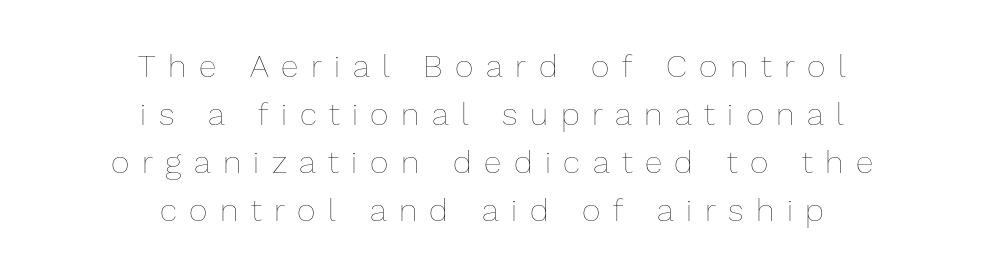
Q: Is the text bold? A: No.
Q: Is the text italic (slanted)? A: No, it is upright.
Q: Is the text underlined? A: No.
Q: How is the paragraph aligned? A: Centered.
Q: Is the spacing between letters normal or unusually wide? A: Unusually wide.
Q: Is the spacing between lines tight, normal or loose? A: Normal.
Q: Width (condensed, normal, or wide)? A: Normal.
Q: Stroke contrast? A: Low.
Q: x-height? A: Medium.
Q: Monospaced? A: No.
